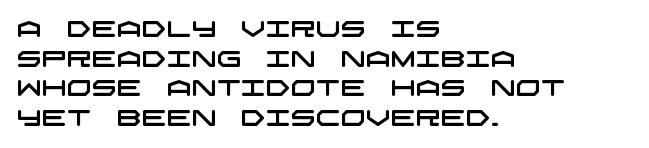
There is no visible air inserted between adjacent glyphs. Each line starts at the same left margin while the right side varies. The gap between lines stays unmarked. Vertical spacing — default.
